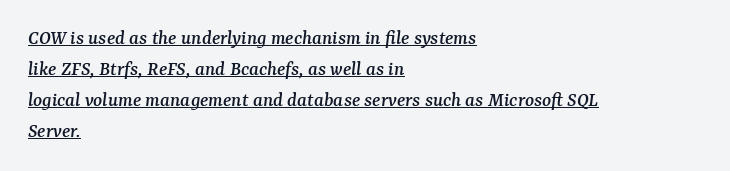
{"italic": "yes", "lean": "right", "slant_degrees": 7, "underline": "yes", "align": "left", "line_spacing": "normal", "line_spacing_ratio": 1.47, "letter_spacing": "normal", "letter_spacing_em": 0.0, "glyph_px": 21}
